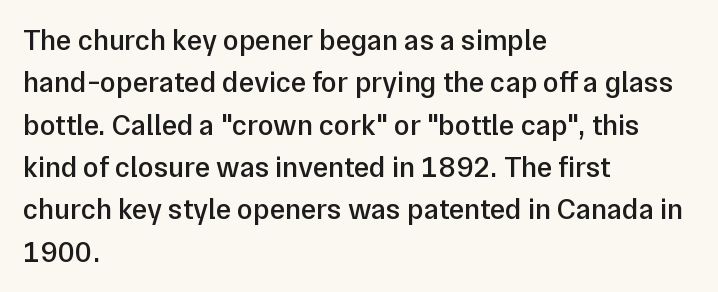
{"serif": "no", "italic": "no", "bold": "semi", "weight": "semibold", "width": "normal", "stroke_contrast": "low", "x_height": "medium", "monospaced": "no", "underline": "no", "align": "left", "line_spacing": "normal", "line_spacing_ratio": 1.46, "letter_spacing": "normal", "letter_spacing_em": 0.0, "glyph_px": 29}
